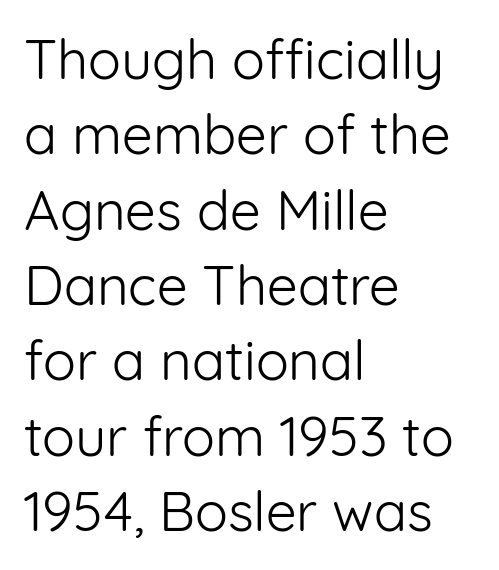
Anything drawn beneath the words? Only blank space. Posture: vertical. Stem width sits at or under what a default text font uses. Leading: standard. Compared with a centered layout, this one pins lines to the left instead.
